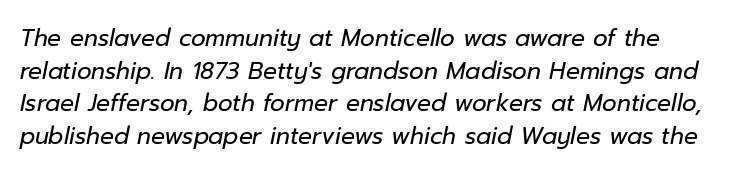
The letters are slanted; this is an italic face. Glyph-to-glyph distance matches everyday printed text. The baseline area is clear. Vertically, the passage feels balanced, rows spaced as you'd expect. No heavy texture on the line: the type isn't bold.
